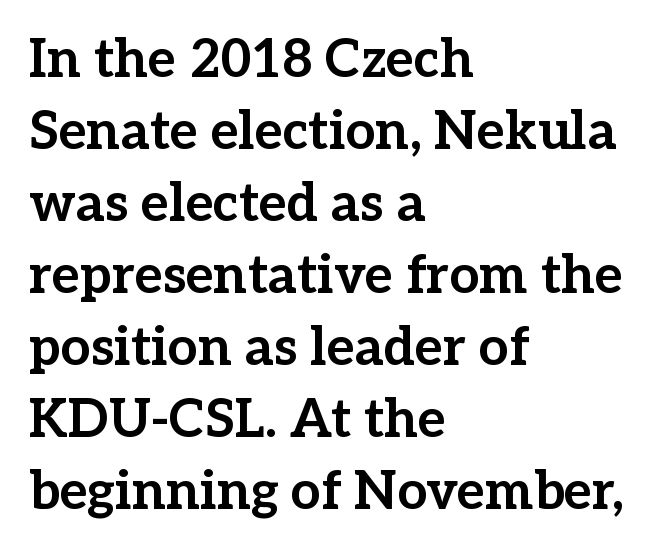
The image shows 53 px bold serif type, upright; set left-aligned, normal line spacing (1.36x), normal letter spacing, not underlined; low stroke contrast and a medium x-height.
